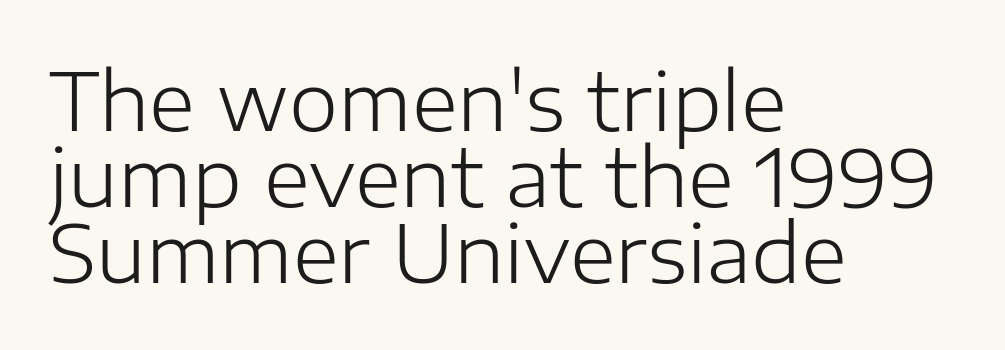
{"serif": "no", "italic": "no", "bold": "no", "weight": "light", "width": "normal", "stroke_contrast": "low", "x_height": "medium", "monospaced": "no", "underline": "no", "align": "left", "line_spacing": "tight", "line_spacing_ratio": 0.96, "letter_spacing": "normal", "letter_spacing_em": 0.0, "glyph_px": 79}
